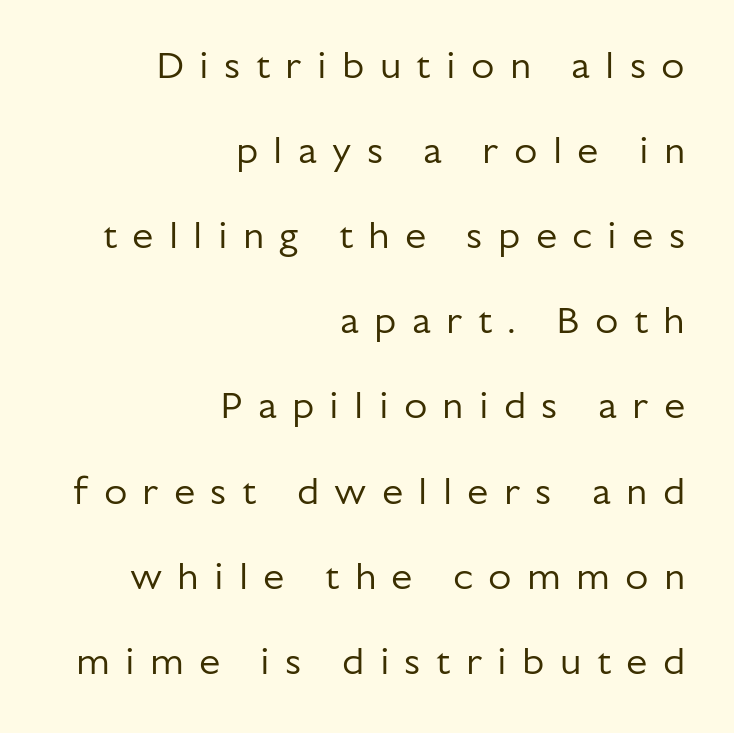
Q: Is the text bold? A: No.
Q: Is the text italic (slanted)? A: No, it is upright.
Q: Is the typeface a serif or a sans-serif typeface? A: Sans-serif.
Q: Is the text underlined? A: No.
Q: How is the paragraph aligned? A: Right-aligned.
Q: Is the spacing between letters normal or unusually wide? A: Unusually wide.
Q: Is the spacing between lines tight, normal or loose? A: Loose.
Q: Width (condensed, normal, or wide)? A: Normal.
Q: Stroke contrast? A: Low.
Q: x-height? A: Medium.
Q: Monospaced? A: No.
